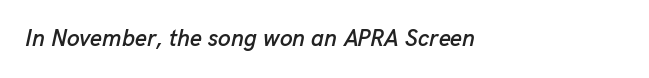
{"italic": "yes", "lean": "right", "slant_degrees": 13, "underline": "no", "letter_spacing": "normal", "letter_spacing_em": 0.0, "glyph_px": 23}
